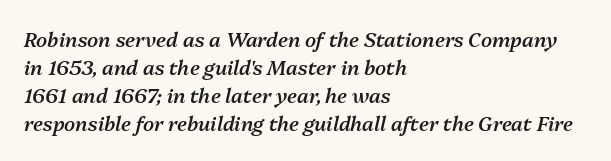
{"italic": "yes", "lean": "right", "slant_degrees": 13, "bold": "semi", "underline": "no", "align": "left", "line_spacing": "normal", "line_spacing_ratio": 1.4, "letter_spacing": "normal", "letter_spacing_em": 0.0, "glyph_px": 20}
